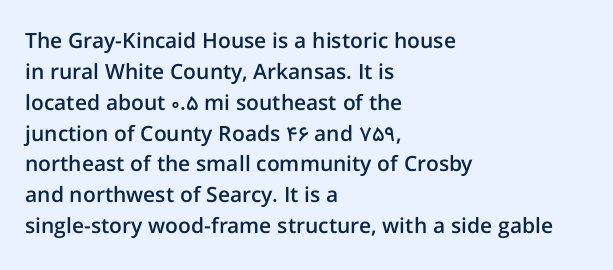
{"italic": "no", "bold": "semi", "underline": "no", "align": "left", "line_spacing": "normal", "line_spacing_ratio": 1.47, "letter_spacing": "normal", "letter_spacing_em": 0.0, "glyph_px": 21}
